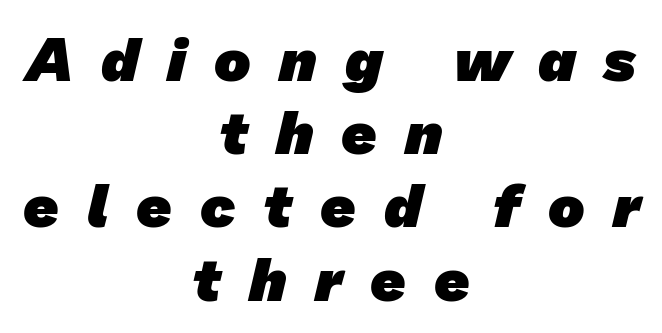
Q: Is the text bold? A: Yes.
Q: Is the typeface a serif or a sans-serif typeface? A: Sans-serif.
Q: Is the text underlined? A: No.
Q: How is the paragraph aligned? A: Centered.
Q: Is the spacing between letters normal or unusually wide? A: Unusually wide.
Q: Width (condensed, normal, or wide)? A: Normal.
Q: Stroke contrast? A: Low.
Q: x-height? A: Medium.
Q: Monospaced? A: No.
